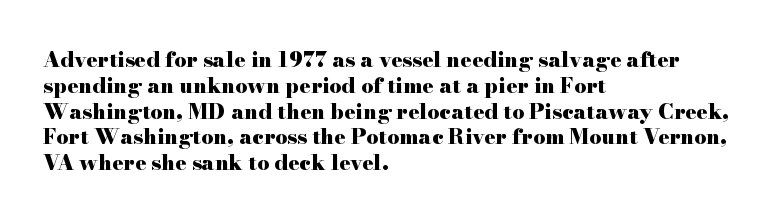
{"italic": "no", "bold": "yes", "underline": "no", "align": "left", "line_spacing_ratio": 1.23, "letter_spacing": "normal", "letter_spacing_em": 0.0, "glyph_px": 21}
